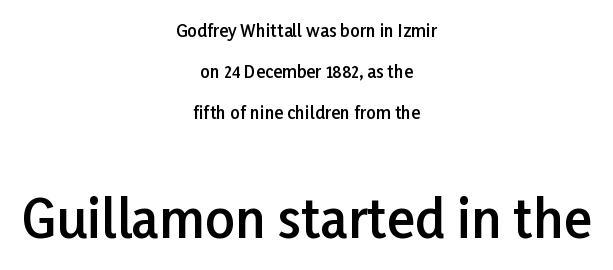
Short note: letters normally spaced. Of the two passages, the one underneath uses the larger point size. The lettering holds an erect, upright posture throughout. Caption: multi-line text, centered on the measure. The sample has been set in demibold, a notch under bold.
